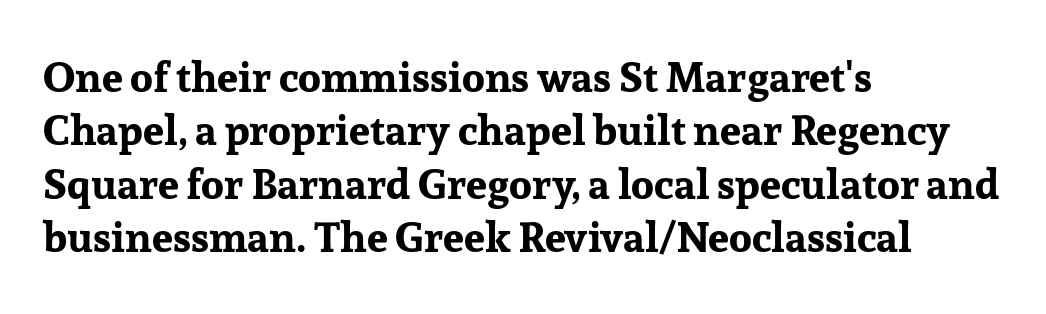
The image shows 42 px bold serif type, upright; set left-aligned, normal line spacing (1.27x), normal letter spacing, not underlined; low stroke contrast and a medium x-height.
